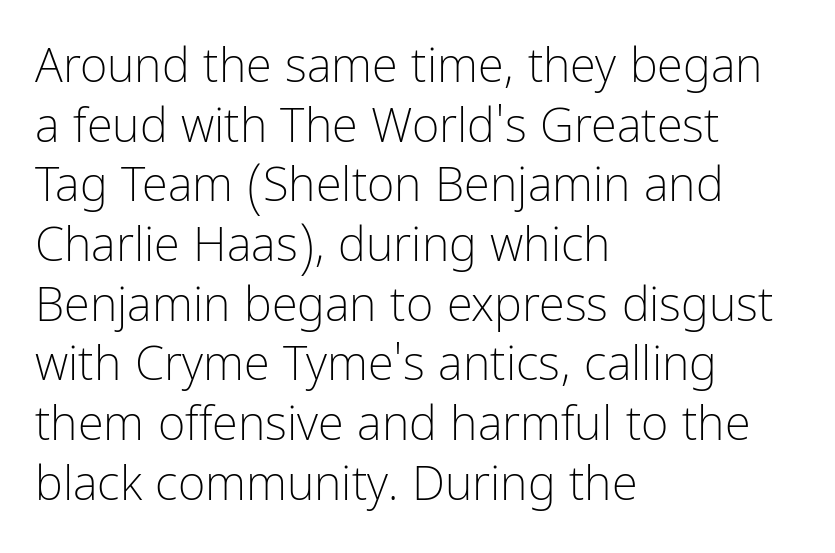
The image shows 47 px light, condensed sans-serif type, upright; set left-aligned, normal line spacing (1.27x), normal letter spacing, not underlined; low stroke contrast and a medium x-height.
